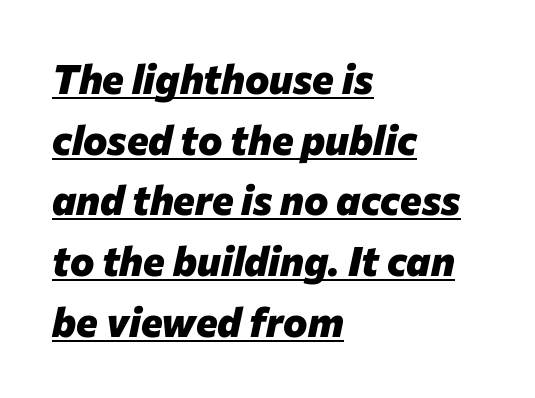
The image shows 41 px heavy type, italic (leaning right); set left-aligned, normal line spacing (1.48x), normal letter spacing, underlined; low stroke contrast and a medium x-height.
